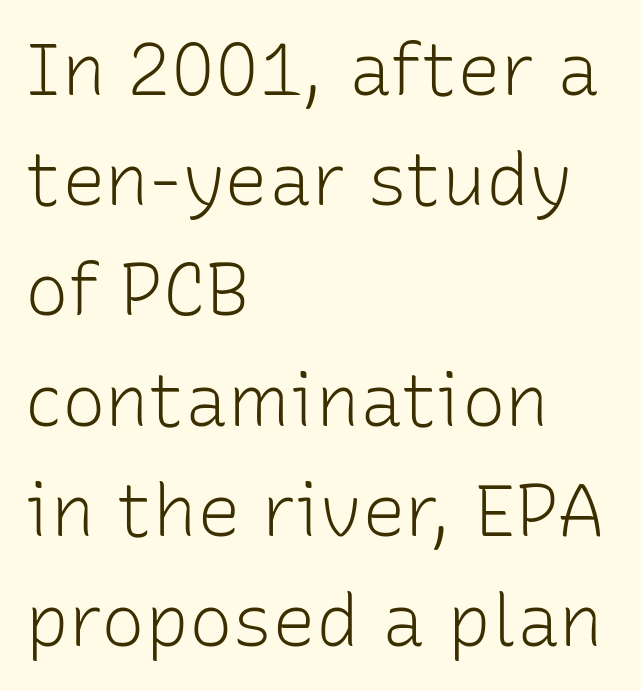
{"serif": "no", "italic": "no", "bold": "no", "weight": "light", "width": "normal", "stroke_contrast": "low", "x_height": "medium", "monospaced": "no", "underline": "no", "align": "left", "line_spacing": "normal", "line_spacing_ratio": 1.51, "letter_spacing": "normal", "letter_spacing_em": 0.0, "glyph_px": 73}
